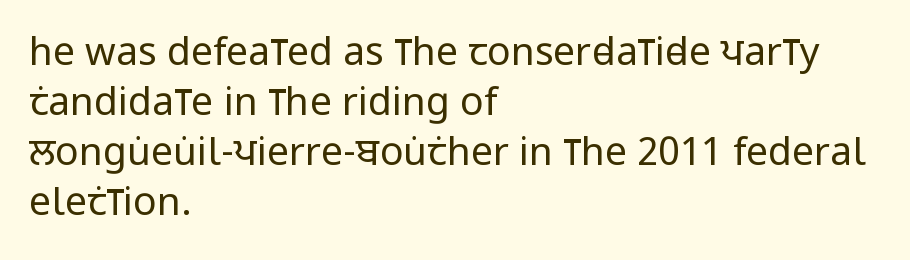
Q: Is the text bold? A: No.
Q: Is the text italic (slanted)? A: No, it is upright.
Q: Is the typeface a serif or a sans-serif typeface? A: Sans-serif.
Q: Is the text underlined? A: No.
Q: How is the paragraph aligned? A: Left-aligned.
Q: Is the spacing between letters normal or unusually wide? A: Normal.
Q: Is the spacing between lines tight, normal or loose? A: Normal.
Q: Width (condensed, normal, or wide)? A: Condensed.
Q: Stroke contrast? A: Low.
Q: x-height? A: Large.
Q: Monospaced? A: No.
